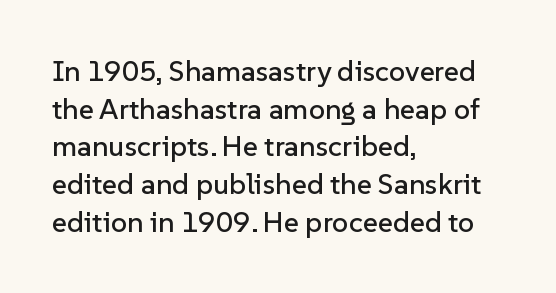
Q: Is the text italic (slanted)? A: No, it is upright.
Q: Is the typeface a serif or a sans-serif typeface? A: Sans-serif.
Q: Is the text underlined? A: No.
Q: How is the paragraph aligned? A: Left-aligned.
Q: Is the spacing between letters normal or unusually wide? A: Normal.
Q: Is the spacing between lines tight, normal or loose? A: Normal.
Q: Width (condensed, normal, or wide)? A: Normal.
Q: Stroke contrast? A: Low.
Q: x-height? A: Medium.
Q: Monospaced? A: No.
